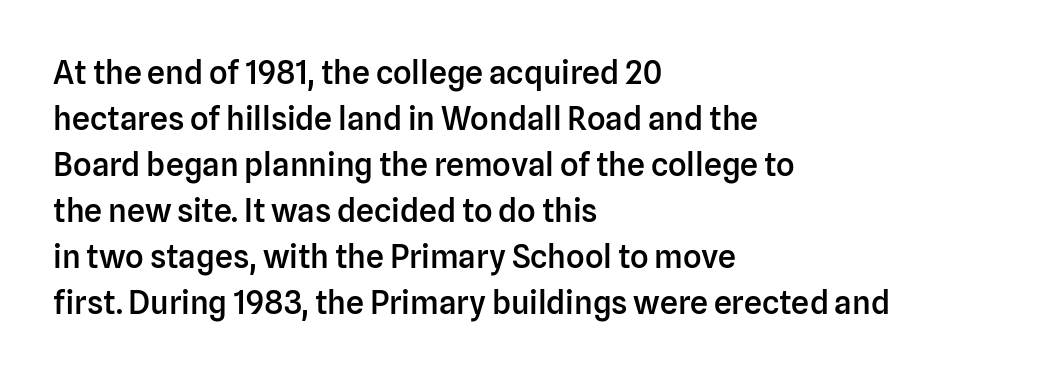
The image shows 32 px semibold sans-serif type, upright; set left-aligned, normal line spacing (1.44x), normal letter spacing, not underlined; low stroke contrast and a medium x-height.
